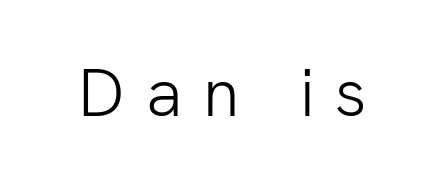
{"serif": "no", "italic": "no", "bold": "no", "weight": "light", "width": "normal", "stroke_contrast": "low", "x_height": "medium", "monospaced": "no", "underline": "no", "letter_spacing": "wide", "letter_spacing_em": 0.31, "glyph_px": 68}
